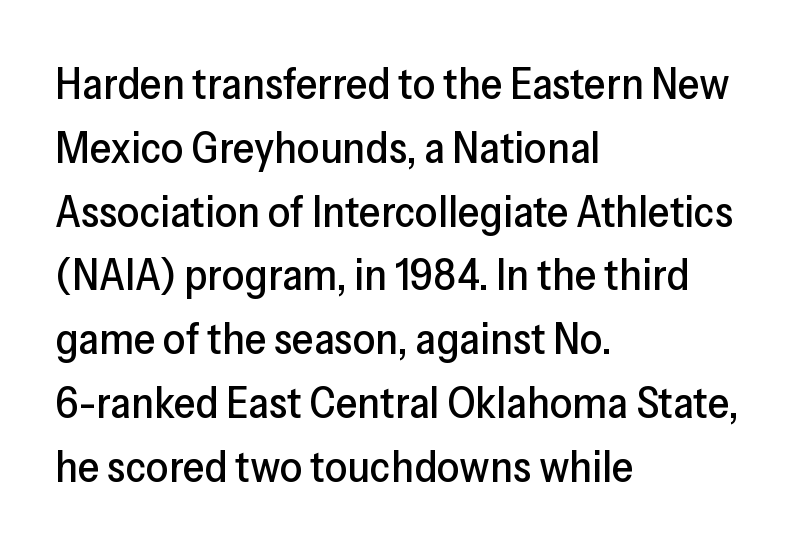
{"serif": "no", "italic": "no", "width": "normal", "stroke_contrast": "low", "x_height": "medium", "monospaced": "no", "underline": "no", "align": "left", "line_spacing": "normal", "line_spacing_ratio": 1.45, "letter_spacing": "normal", "letter_spacing_em": 0.0, "glyph_px": 44}
